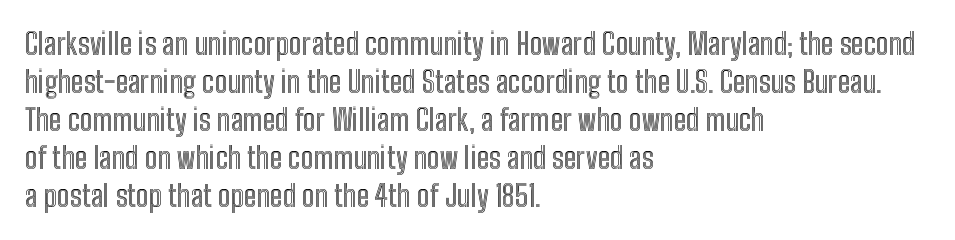
Q: Is the text italic (slanted)? A: No, it is upright.
Q: Is the text underlined? A: No.
Q: How is the paragraph aligned? A: Left-aligned.
Q: Is the spacing between letters normal or unusually wide? A: Normal.
Q: Is the spacing between lines tight, normal or loose? A: Normal.
Q: Width (condensed, normal, or wide)? A: Condensed.
Q: x-height? A: Medium.
Q: Monospaced? A: No.
